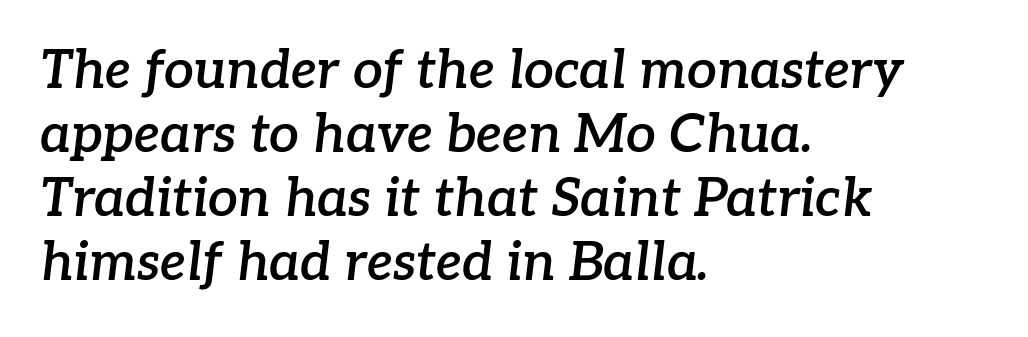
{"serif": "yes", "italic": "yes", "lean": "right", "slant_degrees": 7, "bold": "semi", "weight": "semibold", "width": "normal", "stroke_contrast": "low", "x_height": "medium", "monospaced": "no", "underline": "no", "align": "left", "line_spacing_ratio": 1.21, "letter_spacing": "normal", "letter_spacing_em": 0.0, "glyph_px": 53}
